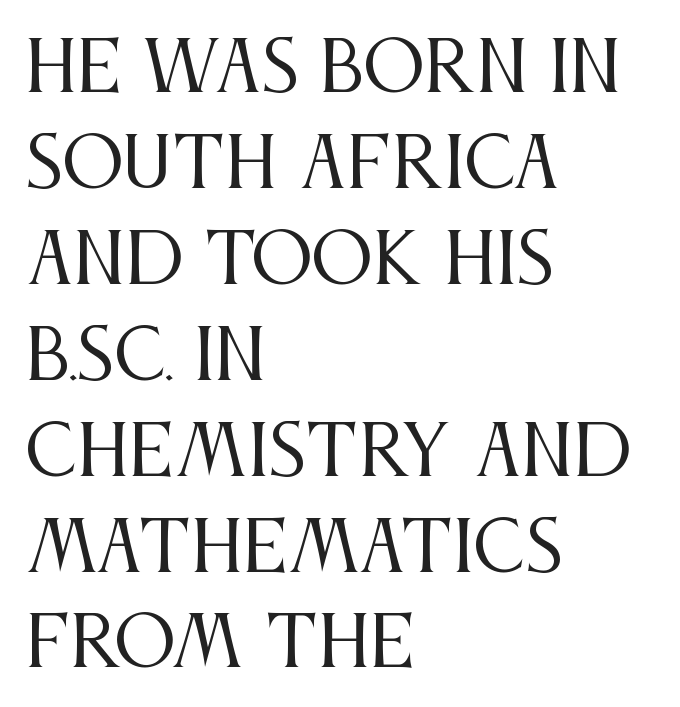
These lines were composed using upright roman letters. The face used here is proportionally spaced, like ordinary book or web type. Layout note: lines flush left. Glance below the letters and you will spot only blank space.
